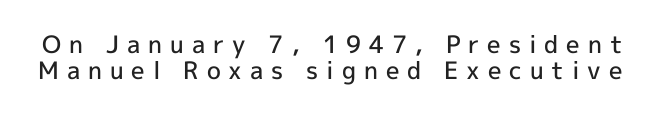
The image shows 24 px text type, upright; set tight line spacing (1.08x), unusually wide letter spacing (+0.33 em), not underlined.
